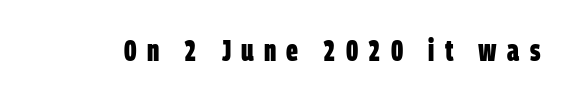
The foot of each line stays bare and open. Note: no serifs on the glyphs. Varying glyph widths throughout — classic text-font behaviour. The type is letterspaced generously, with wide tracking.
